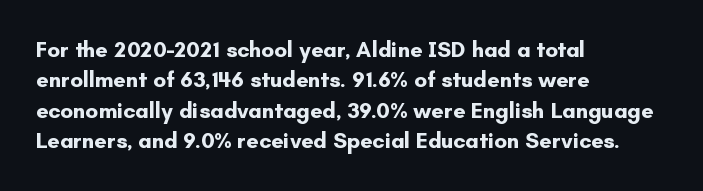
The image shows 22 px bold type, upright; set left-aligned, normal line spacing (1.38x), normal letter spacing, not underlined.
